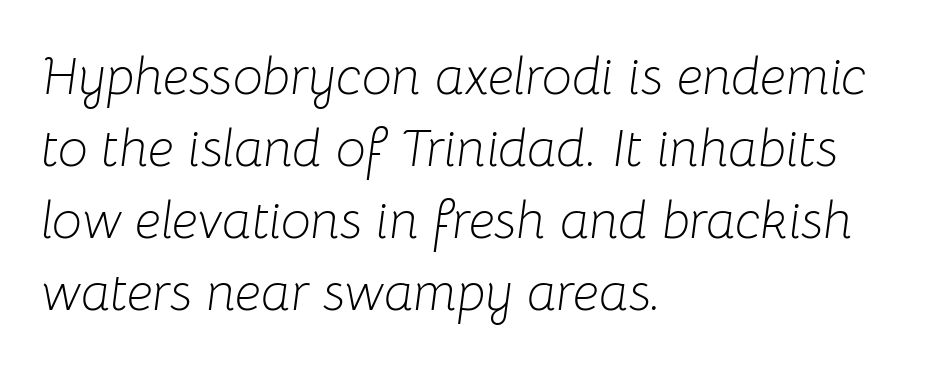
Here the designer chose a conventional face with non-uniform glyph widths. Horizontally, the lines are justified to the leading edge only. Default kerning and tracking; the words read as compact shapes. Notice how descenders clear the ascenders below comfortably — that's standard leading. Every character sits at an angle, as italics do. The string is rendered with underlining switched off.
